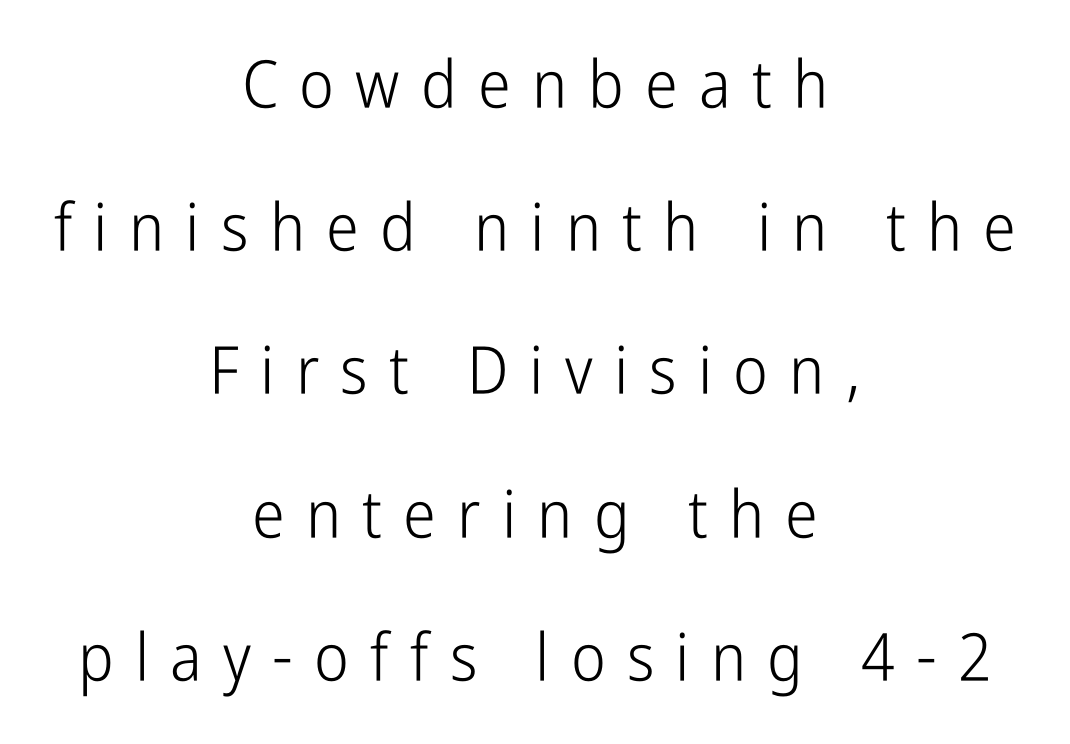
{"serif": "no", "italic": "no", "bold": "no", "weight": "light", "width": "condensed", "stroke_contrast": "low", "x_height": "medium", "monospaced": "no", "underline": "no", "align": "center", "line_spacing": "loose", "line_spacing_ratio": 2.17, "letter_spacing": "wide", "letter_spacing_em": 0.32, "glyph_px": 66}
